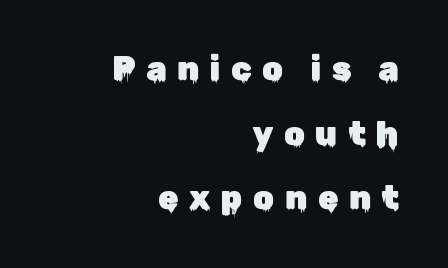
Q: Is the text italic (slanted)? A: No, it is upright.
Q: Is the typeface a serif or a sans-serif typeface? A: Sans-serif.
Q: Is the text underlined? A: No.
Q: How is the paragraph aligned? A: Right-aligned.
Q: Is the spacing between letters normal or unusually wide? A: Unusually wide.
Q: Is the spacing between lines tight, normal or loose? A: Loose.
Q: Width (condensed, normal, or wide)? A: Normal.
Q: Stroke contrast? A: Low.
Q: x-height? A: Medium.
Q: Monospaced? A: No.
